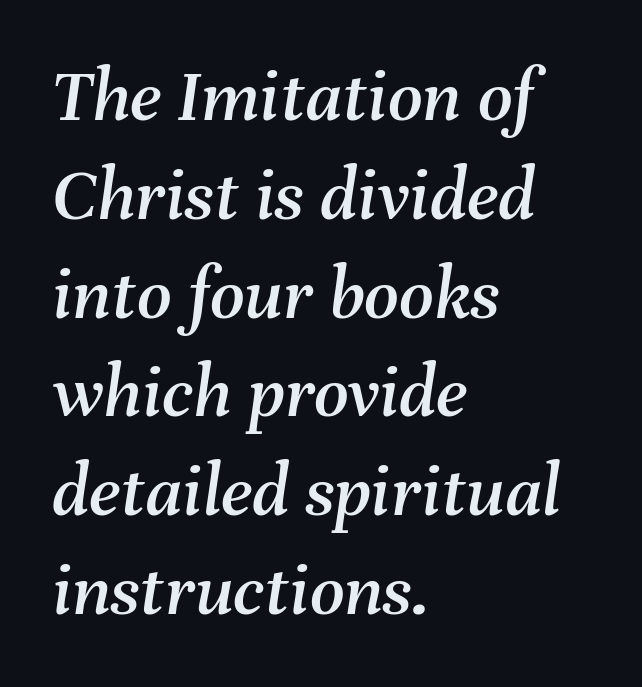
{"italic": "yes", "lean": "right", "slant_degrees": 8, "width": "normal", "stroke_contrast": "medium", "x_height": "medium", "monospaced": "no", "underline": "no", "align": "left", "line_spacing": "normal", "line_spacing_ratio": 1.3, "letter_spacing": "normal", "letter_spacing_em": 0.0, "glyph_px": 76}
